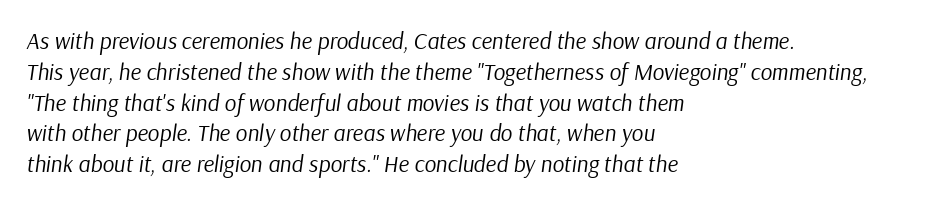
The image shows 23 px text type, italic (leaning right); set left-aligned, normal line spacing (1.34x), normal letter spacing, not underlined.
